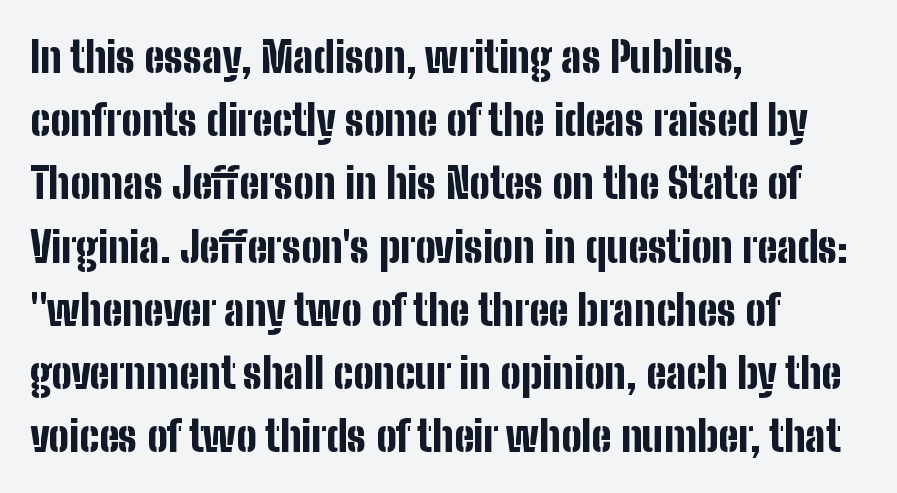
Q: Is the text bold? A: Yes.
Q: Is the text italic (slanted)? A: No, it is upright.
Q: Is the typeface a serif or a sans-serif typeface? A: Sans-serif.
Q: Is the text underlined? A: No.
Q: How is the paragraph aligned? A: Left-aligned.
Q: Is the spacing between letters normal or unusually wide? A: Normal.
Q: Is the spacing between lines tight, normal or loose? A: Normal.
Q: Width (condensed, normal, or wide)? A: Condensed.
Q: Stroke contrast? A: Low.
Q: x-height? A: Medium.
Q: Monospaced? A: No.
